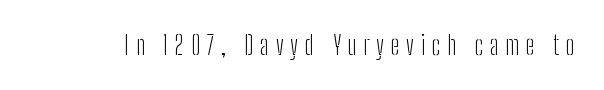
Honestly, there is no underline to notice here at all. Letters have the restrained weight of plain body copy at most. A roman cut, with each character standing at attention. The horizontal fit of the characters is loose and conspicuously gappy.
